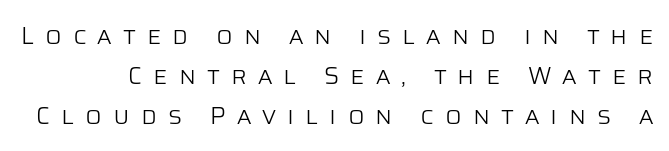
Does extra space separate the letters? Yes, quite a lot of it. The line-height multiplier appears to be the usual default. A typesetter would mark this as roman, not italic. Rule under the text: the space is simply empty. These glyphs show unthickened strokes, regular width or finer.
